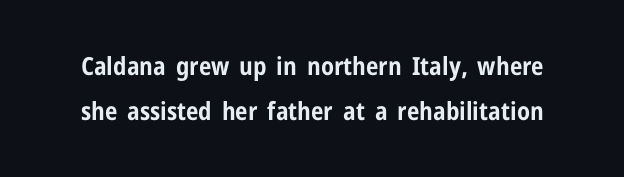
Letters rest on an invisible, unmarked baseline. Every character sits straight up, as roman type does. Heavy-handed strokes throughout: this text is bold. Letter spacing: default.
